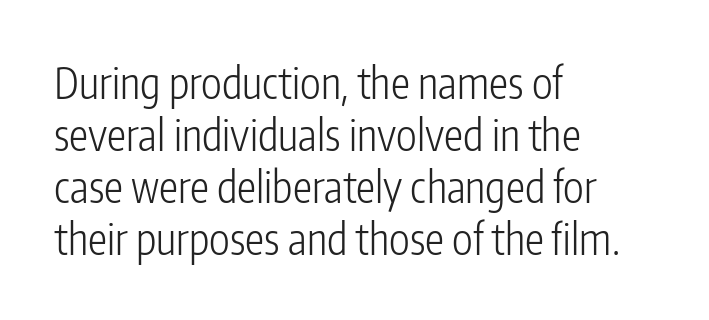
Q: Is the text bold? A: No.
Q: Is the text italic (slanted)? A: No, it is upright.
Q: Is the typeface a serif or a sans-serif typeface? A: Sans-serif.
Q: Is the text underlined? A: No.
Q: How is the paragraph aligned? A: Left-aligned.
Q: Is the spacing between letters normal or unusually wide? A: Normal.
Q: Width (condensed, normal, or wide)? A: Condensed.
Q: Stroke contrast? A: Low.
Q: x-height? A: Medium.
Q: Monospaced? A: No.
